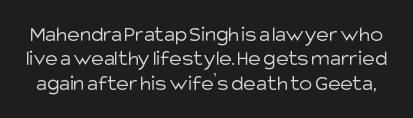
Q: Is the text bold? A: No.
Q: Is the text italic (slanted)? A: No, it is upright.
Q: Is the text underlined? A: No.
Q: Is the spacing between letters normal or unusually wide? A: Normal.
Q: Is the spacing between lines tight, normal or loose? A: Tight.
